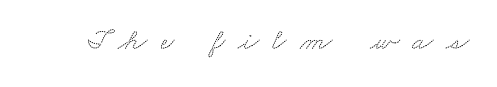
The image shows 30 px wide serif type; set unusually wide letter spacing (+0.43 em), not underlined; medium stroke contrast and a small x-height.
